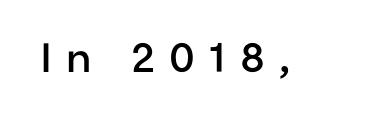
The image shows 41 px semibold sans-serif type, upright; set unusually wide letter spacing (+0.35 em), not underlined; low stroke contrast and a medium x-height.
